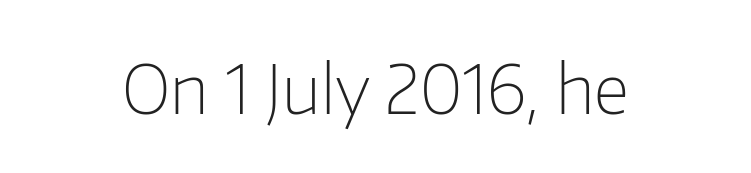
{"serif": "no", "italic": "no", "bold": "no", "weight": "light", "width": "normal", "stroke_contrast": "low", "x_height": "medium", "monospaced": "no", "underline": "no", "letter_spacing": "normal", "letter_spacing_em": 0.0, "glyph_px": 67}
